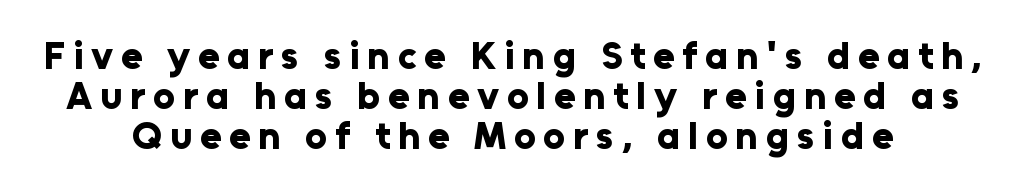
{"serif": "no", "italic": "no", "bold": "yes", "weight": "bold", "width": "normal", "stroke_contrast": "low", "x_height": "medium", "monospaced": "no", "underline": "no", "line_spacing": "tight", "line_spacing_ratio": 1.02, "letter_spacing": "wide", "letter_spacing_em": 0.2, "glyph_px": 39}
